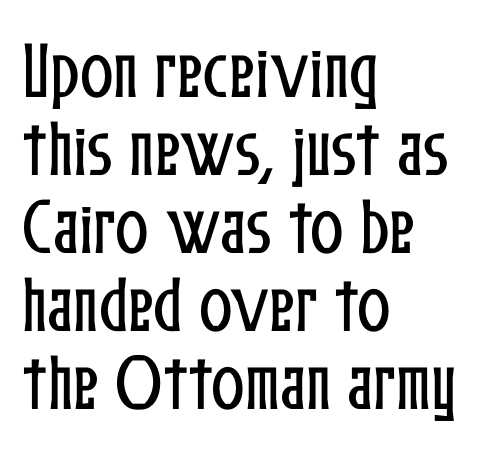
The image shows 62 px condensed type, upright; set left-aligned, normal line spacing (1.26x), normal letter spacing, not underlined; low stroke contrast and a medium x-height.
